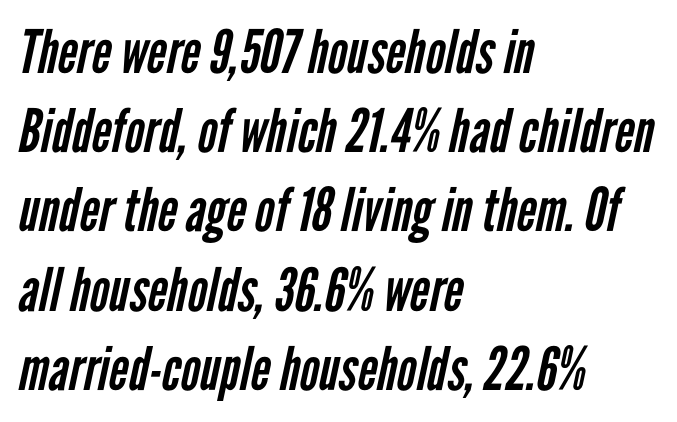
The image shows 60 px regular-weight, condensed sans-serif type; set left-aligned, normal line spacing (1.32x), normal letter spacing, not underlined; low stroke contrast and a medium x-height.
